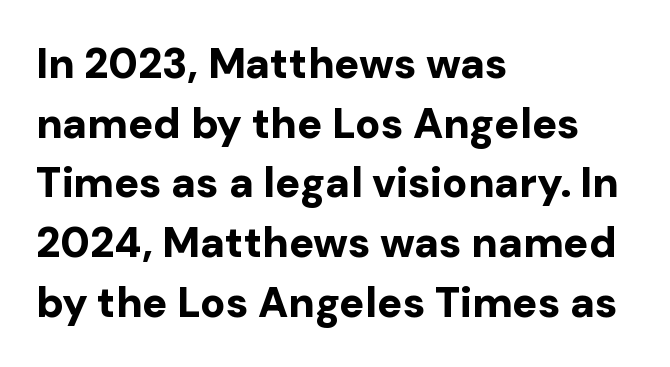
The image shows 42 px bold sans-serif type, upright; set left-aligned, normal line spacing (1.42x), normal letter spacing, not underlined; low stroke contrast and a medium x-height.
